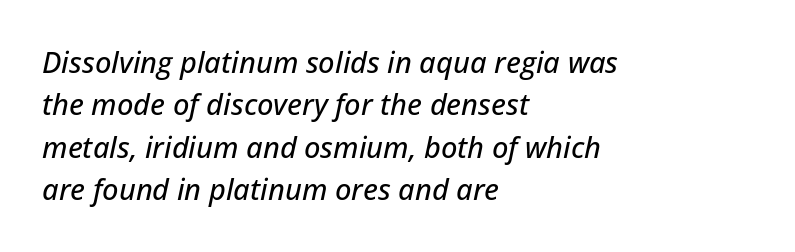
The image shows 29 px text type, italic (leaning right); set left-aligned, normal line spacing (1.46x), normal letter spacing, not underlined; low stroke contrast and a medium x-height.
